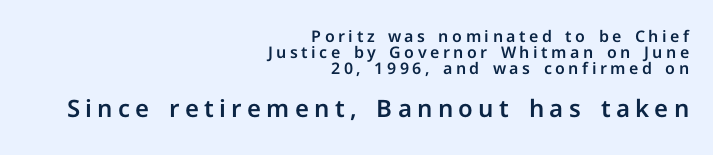
The image shows 24 px text type, upright; set right-aligned, tight line spacing (1.0x), unusually wide letter spacing (+0.22 em), not underlined; the second (bottom) block is 1.5x larger.
